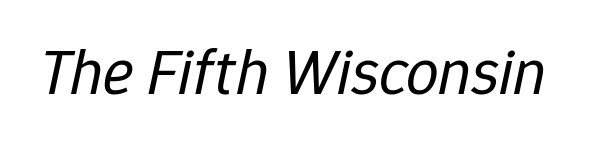
The axis of the letterforms is tilted away from vertical. Vertical stems look standard width or narrower in stroke. The passage shown is typed in a proportional face where columns would drift. Check under the words: just untouched page. This sample uses plain, unmodified letter spacing.
